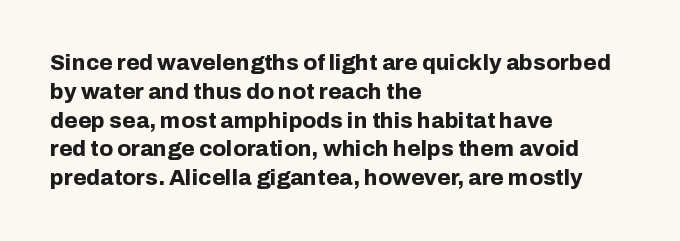
{"italic": "no", "bold": "yes", "underline": "no", "align": "left", "line_spacing": "normal", "line_spacing_ratio": 1.31, "letter_spacing": "normal", "letter_spacing_em": 0.0, "glyph_px": 22}
